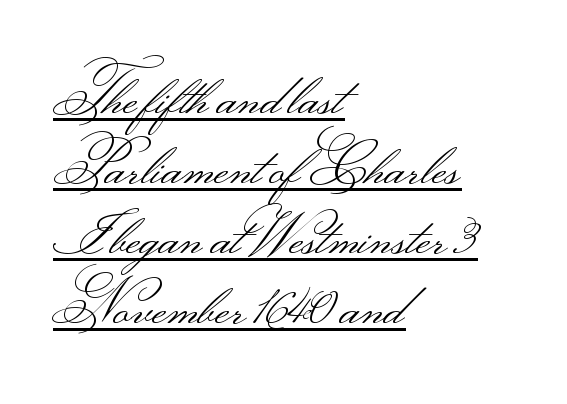
{"serif": "no", "bold": "no", "weight": "light", "width": "wide", "stroke_contrast": "medium", "monospaced": "no", "underline": "yes", "align": "left", "line_spacing": "normal", "line_spacing_ratio": 1.25, "letter_spacing": "normal", "letter_spacing_em": 0.0, "glyph_px": 56}
